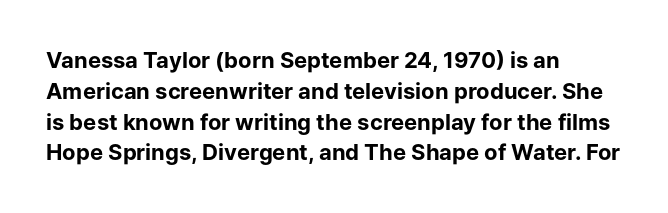
No italicization has been applied; the sample stays upright. The line-height multiplier appears to be the usual default. The face used here has the dense, thick strokes of a bold. Clear beneath every line of the passage. Each word holds together tightly as a unit, with standard inter-letter gaps. The typesetter chose a ragged-right arrangement here.
